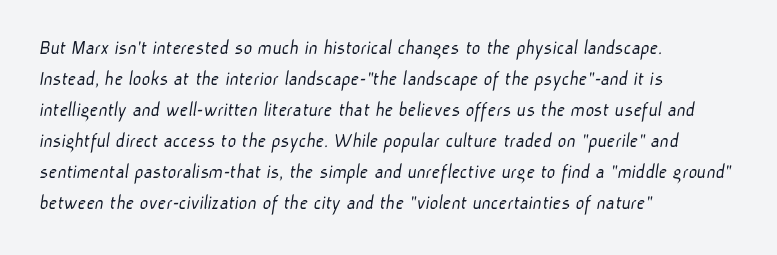
The image shows 21 px text type; set left-aligned, normal line spacing (1.48x), normal letter spacing, not underlined.
